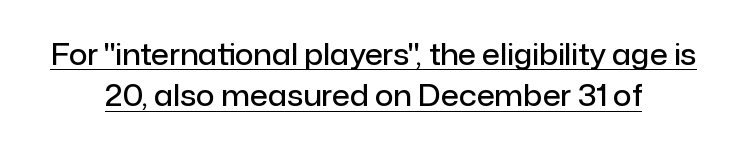
{"serif": "no", "italic": "no", "bold": "semi", "weight": "semibold", "width": "normal", "stroke_contrast": "low", "x_height": "medium", "monospaced": "no", "underline": "yes", "align": "center", "line_spacing": "normal", "line_spacing_ratio": 1.43, "letter_spacing": "normal", "letter_spacing_em": 0.0, "glyph_px": 29}
